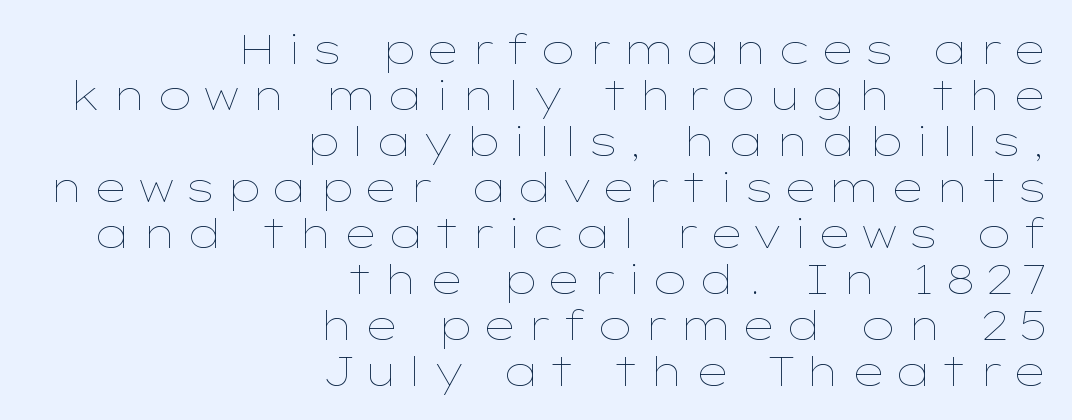
The image shows 40 px thin, wide type, upright; set right-aligned, tight line spacing (1.15x), unusually wide letter spacing (+0.2 em), not underlined; low stroke contrast and a medium x-height.
